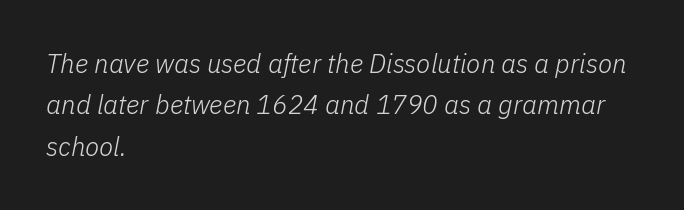
Q: Is the text bold? A: No.
Q: Is the text italic (slanted)? A: Yes, it leans right by about 11 degrees.
Q: Is the text underlined? A: No.
Q: How is the paragraph aligned? A: Left-aligned.
Q: Is the spacing between letters normal or unusually wide? A: Normal.
Q: Is the spacing between lines tight, normal or loose? A: Normal.
